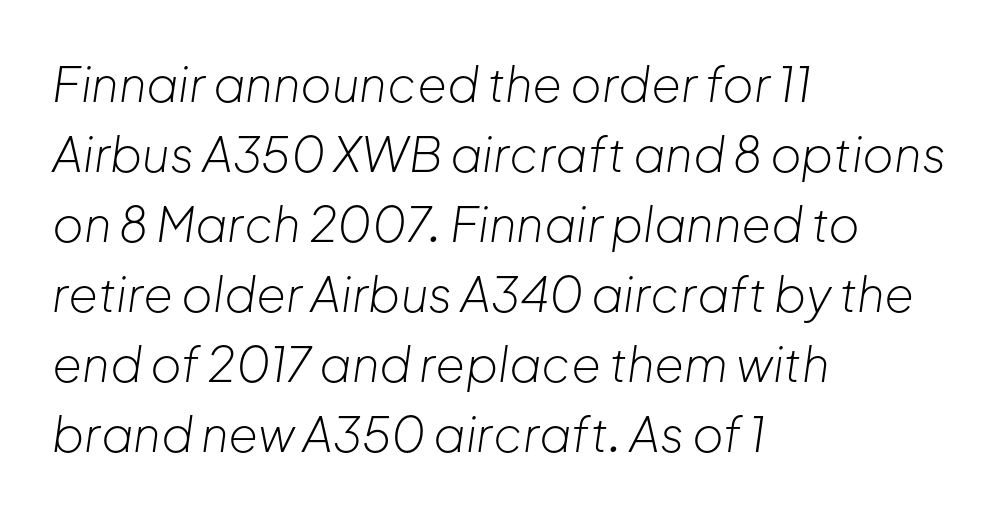
Honestly, the letter spacing is just normal — you wouldn't notice it. Do the characters align in a grid? No, the font is proportional. A student would call this left alignment; a typographer would say flush left, rag right. Has an underline been added? It has not. No heavy texture on the line: the type isn't bold.
